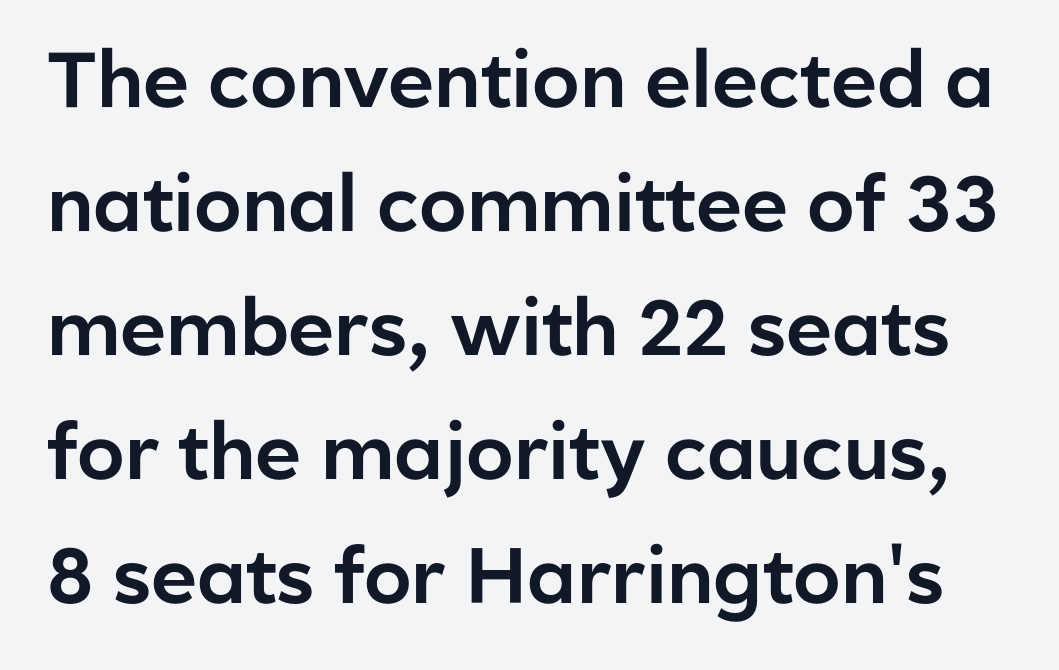
The gap between lines stays unmarked. Style check: upright. This rendering leaves character spacing at its baseline value. Stroke terminals: plain, sans-serif.
